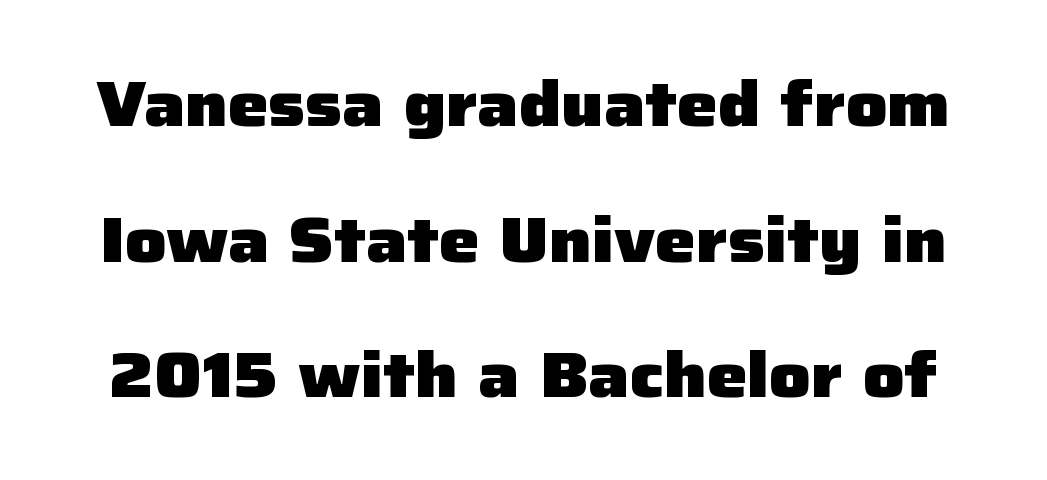
The image shows 64 px heavy sans-serif type, upright; set loose line spacing (2.12x), normal letter spacing, not underlined; low stroke contrast and a medium x-height.
